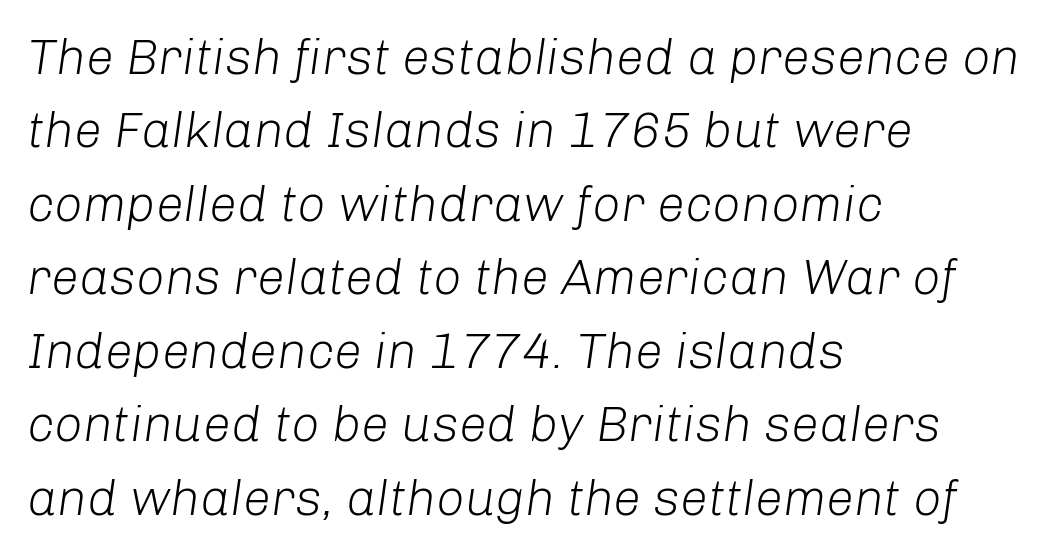
{"italic": "yes", "lean": "right", "slant_degrees": 8, "bold": "no", "weight": "light", "width": "normal", "stroke_contrast": "low", "x_height": "medium", "monospaced": "no", "underline": "no", "align": "left", "line_spacing": "normal", "line_spacing_ratio": 1.47, "letter_spacing": "normal", "letter_spacing_em": 0.0, "glyph_px": 50}
